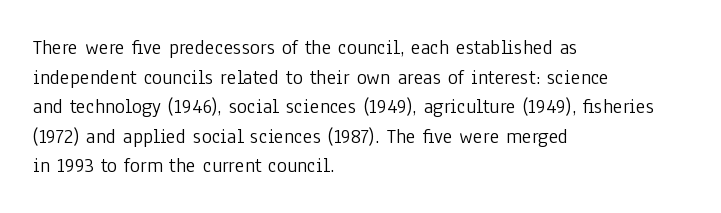
{"italic": "no", "bold": "no", "underline": "no", "align": "left", "line_spacing": "normal", "line_spacing_ratio": 1.41, "letter_spacing": "normal", "letter_spacing_em": 0.0, "glyph_px": 21}
